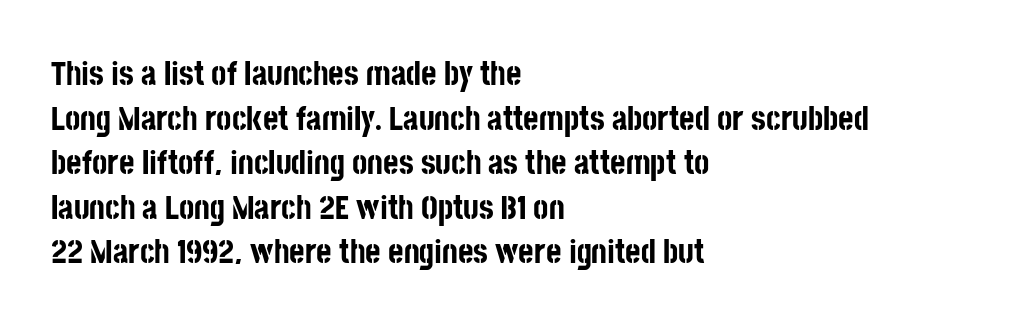
Q: Is the text bold? A: Yes.
Q: Is the text italic (slanted)? A: No, it is upright.
Q: Is the typeface a serif or a sans-serif typeface? A: Sans-serif.
Q: Is the text underlined? A: No.
Q: How is the paragraph aligned? A: Left-aligned.
Q: Is the spacing between letters normal or unusually wide? A: Normal.
Q: Is the spacing between lines tight, normal or loose? A: Normal.
Q: Width (condensed, normal, or wide)? A: Condensed.
Q: Stroke contrast? A: Low.
Q: x-height? A: Large.
Q: Monospaced? A: No.
